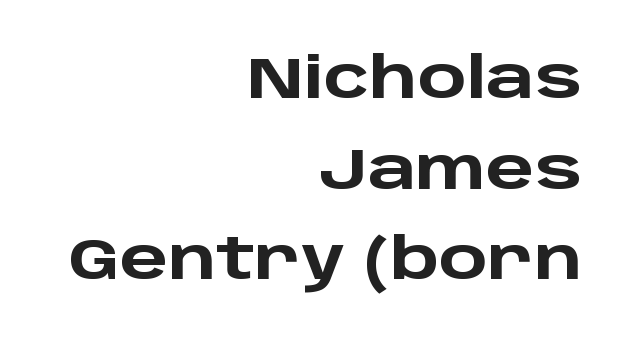
Q: Is the text bold? A: Yes.
Q: Is the text italic (slanted)? A: No, it is upright.
Q: Is the typeface a serif or a sans-serif typeface? A: Sans-serif.
Q: Is the text underlined? A: No.
Q: How is the paragraph aligned? A: Right-aligned.
Q: Is the spacing between letters normal or unusually wide? A: Normal.
Q: Is the spacing between lines tight, normal or loose? A: Normal.
Q: Width (condensed, normal, or wide)? A: Wide.
Q: Stroke contrast? A: Low.
Q: x-height? A: Large.
Q: Monospaced? A: No.
